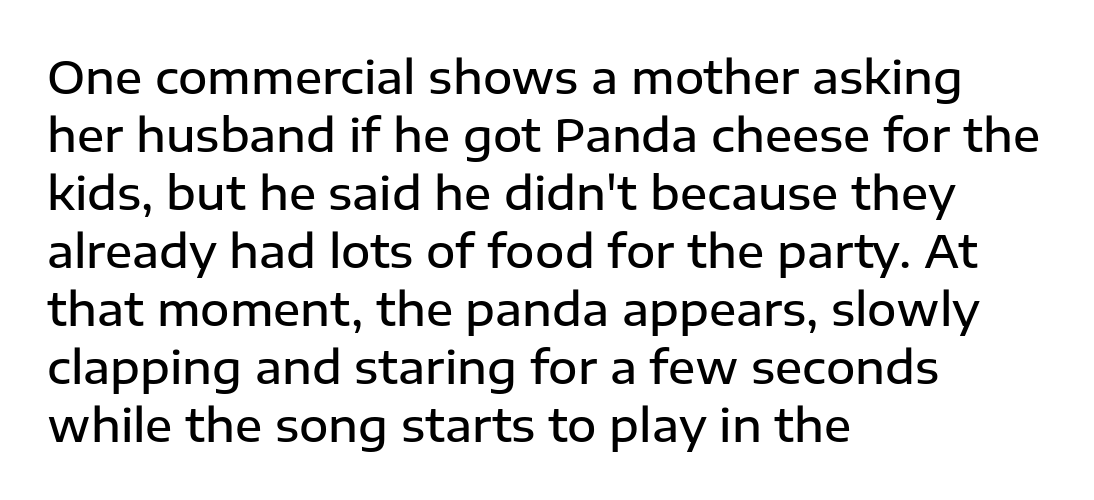
The image shows 45 px semibold sans-serif type, upright; set left-aligned, normal line spacing (1.29x), normal letter spacing, not underlined; low stroke contrast and a medium x-height.
